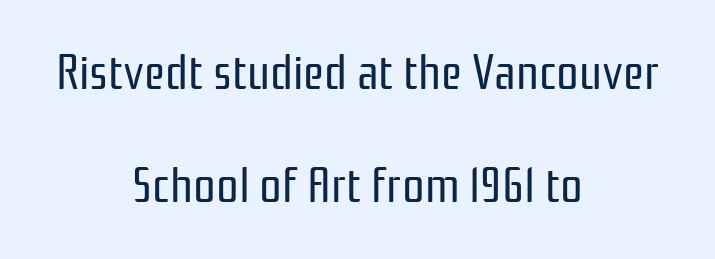
The zone under the glyphs is completely vacant. This rendering leaves character spacing at its baseline value. Leftover space on each line is divided equally before and after the words. Here the designer chose a conventional face with non-uniform glyph widths. Quick note: interline space is abundant. Italic: no, the glyphs are upright roman.
